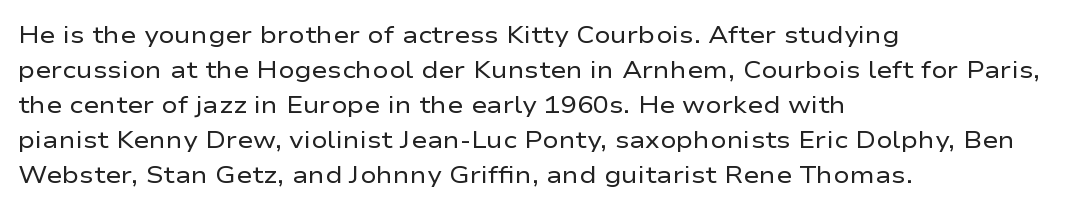
{"italic": "no", "bold": "no", "underline": "no", "align": "left", "line_spacing": "normal", "line_spacing_ratio": 1.46, "letter_spacing": "normal", "letter_spacing_em": 0.0, "glyph_px": 24}
